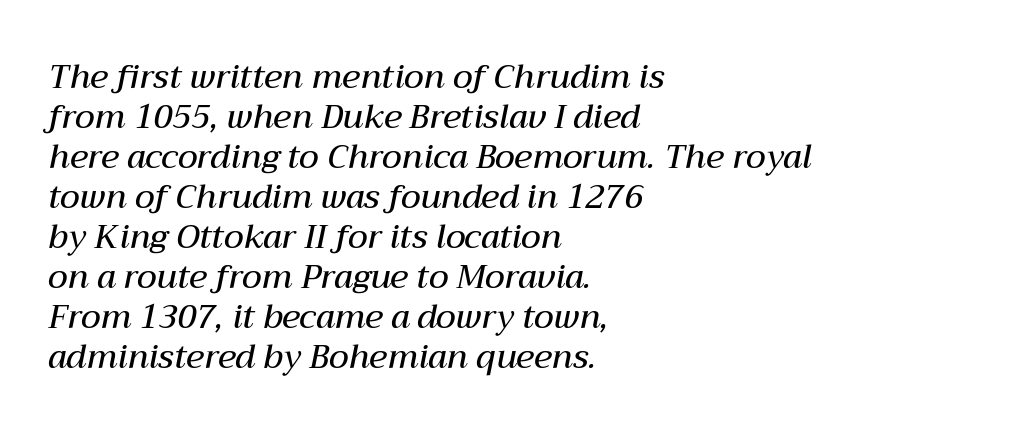
Here the designer chose a conventional face with non-uniform glyph widths. The font is running at a semibold setting, under full bold. A clean baseline with only descenders dipping below it. These lines were composed using italics. Horizontally, the lines are justified to the leading edge only.
